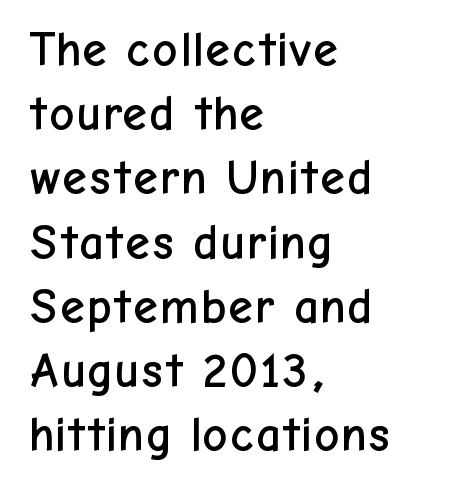
The image shows 49 px sans-serif type, upright; set left-aligned, normal line spacing (1.31x), normal letter spacing, not underlined; low stroke contrast and a medium x-height.
